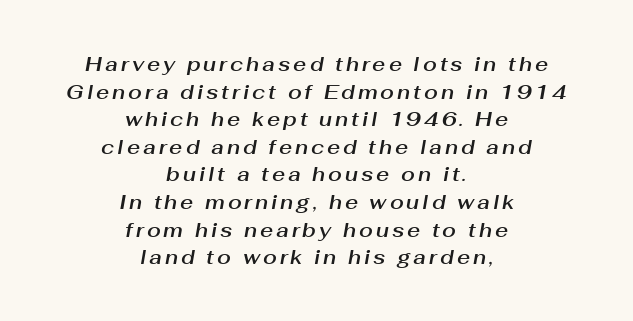
Evenly set lines give the paragraph a standard silhouette. This is oblique type, the kind used for emphasis or titles. The lines in this sample share a center point and differ in where they start and stop. The area under the type is left untouched.
